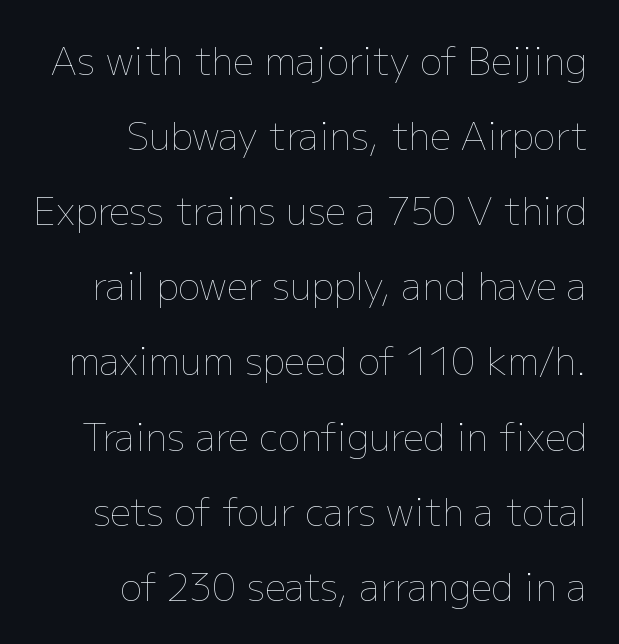
The image shows 37 px thin type, upright; set right-aligned, loose line spacing (2.03x), normal letter spacing, not underlined; low stroke contrast and a medium x-height.
